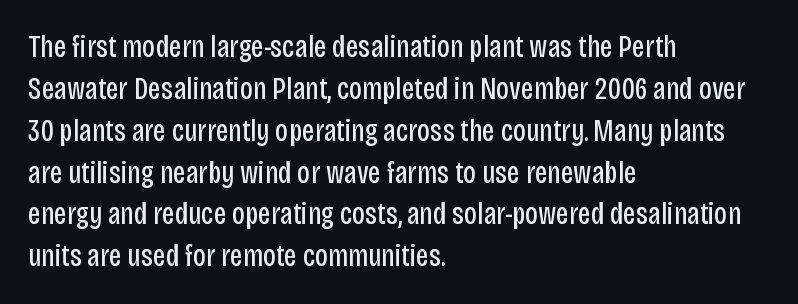
The text block is weighted toward the left margin, trailing off unevenly rightward. The rendering uses natural spacing where letterforms have individual widths. Any mark beneath the type? The region is blank. The strokes carry an ordinary text weight at most. Examine the stroke ends and you'll find no serifs. Glyph-to-glyph distance matches everyday printed text.
